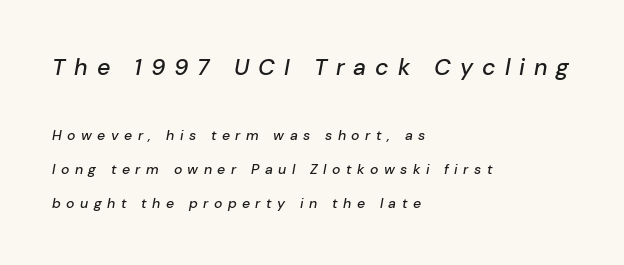
{"italic": "yes", "lean": "right", "slant_degrees": 10, "underline": "no", "align": "left", "line_spacing": "loose", "line_spacing_ratio": 2.42, "letter_spacing": "wide", "letter_spacing_em": 0.39, "larger_block": "first", "size_ratio": 1.64, "glyph_px": 23}
